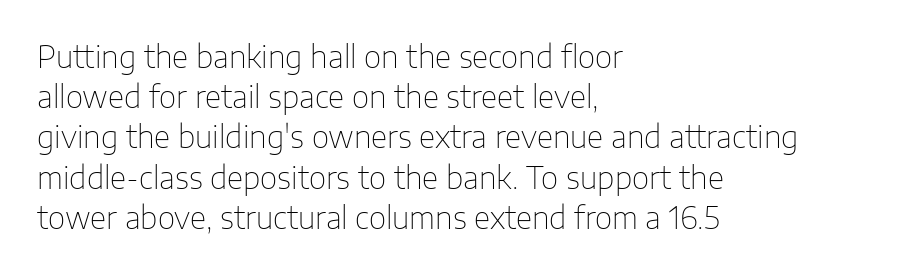
Rows of type keep a routine distance in the vertical direction. Letter spacing: default. Is this a heavy cut? Hardly; it is regular or lighter. No feet cap the strokes, marking this as sans-serif type.
